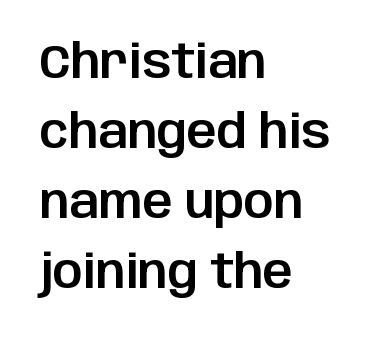
The letters stand straight up with perfectly vertical stems. Bare-footed words on every line. The letters advance in unequal steps, a hallmark of proportional type. This sample uses plain, unmodified letter spacing.
